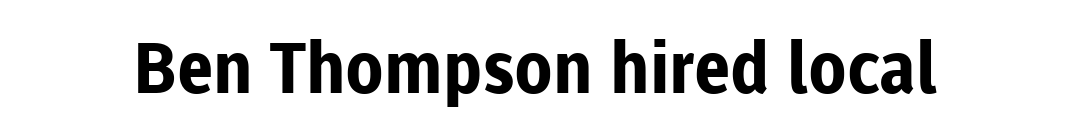
{"serif": "no", "italic": "no", "bold": "yes", "weight": "bold", "width": "normal", "stroke_contrast": "low", "x_height": "medium", "monospaced": "no", "underline": "no", "letter_spacing": "normal", "letter_spacing_em": 0.0, "glyph_px": 71}
